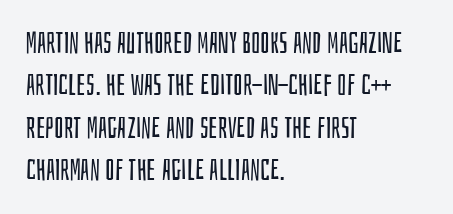
Note the varied advance widths — an 'i' is clearly narrower than an 'm'. In CSS terms this would be text-align: left. You could call the tracking neutral — neither tight nor loose. If you drew a line through each stem, it would be perfectly vertical. Any mark beneath the type? The region is blank. This sample uses a sans-serif face.
